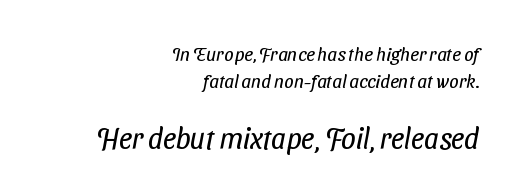
Q: Is the text bold? A: No.
Q: Is the typeface a serif or a sans-serif typeface? A: Sans-serif.
Q: Is the text underlined? A: No.
Q: How is the paragraph aligned? A: Right-aligned.
Q: Is the spacing between letters normal or unusually wide? A: Normal.
Q: Is the spacing between lines tight, normal or loose? A: Normal.
Q: Which block of text is set in a larger size, the first (top) or the second (bottom)? A: The second (bottom) one.
Q: Width (condensed, normal, or wide)? A: Condensed.
Q: Stroke contrast? A: Low.
Q: x-height? A: Medium.
Q: Monospaced? A: No.
